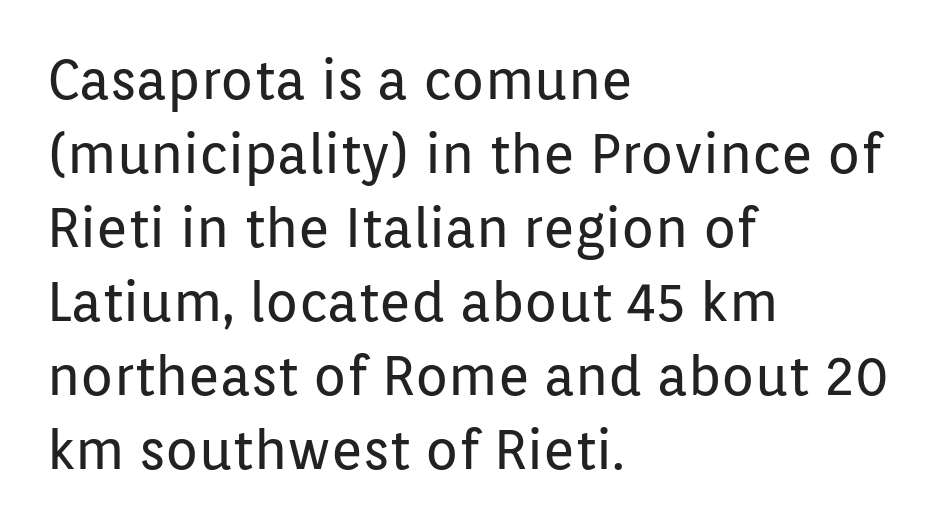
The image shows 54 px regular-weight sans-serif type, upright; set left-aligned, normal line spacing (1.37x), normal letter spacing, not underlined; low stroke contrast and a medium x-height.
